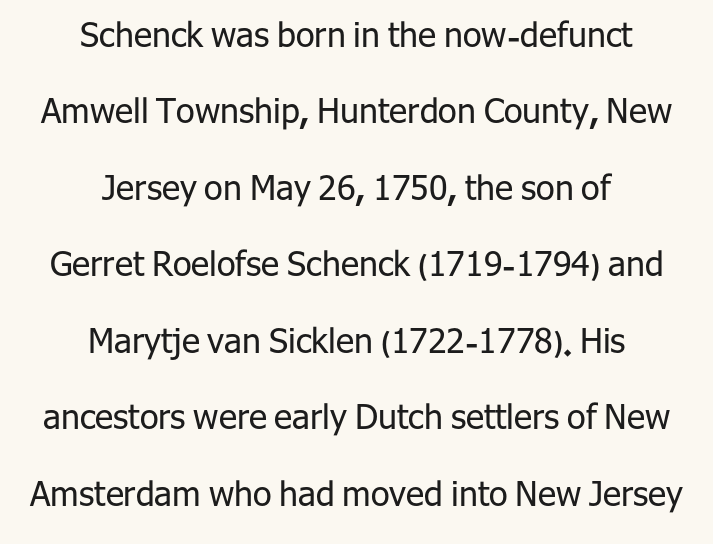
Q: Is the text bold? A: No.
Q: Is the text italic (slanted)? A: No, it is upright.
Q: Is the typeface a serif or a sans-serif typeface? A: Sans-serif.
Q: Is the text underlined? A: No.
Q: How is the paragraph aligned? A: Centered.
Q: Is the spacing between letters normal or unusually wide? A: Normal.
Q: Is the spacing between lines tight, normal or loose? A: Loose.
Q: Width (condensed, normal, or wide)? A: Normal.
Q: Stroke contrast? A: Low.
Q: x-height? A: Medium.
Q: Monospaced? A: No.
